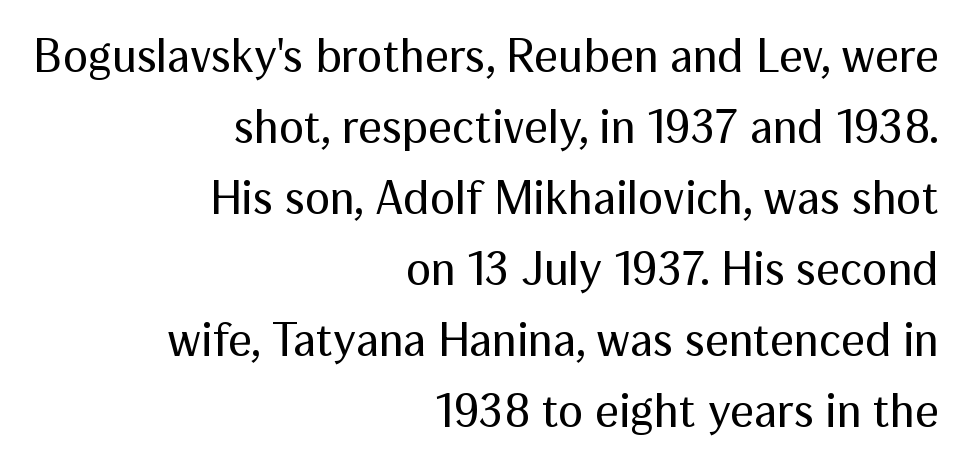
{"serif": "no", "italic": "no", "bold": "no", "weight": "regular", "width": "normal", "stroke_contrast": "medium", "x_height": "medium", "monospaced": "no", "underline": "no", "align": "right", "line_spacing": "normal", "line_spacing_ratio": 1.51, "letter_spacing": "normal", "letter_spacing_em": 0.0, "glyph_px": 47}
